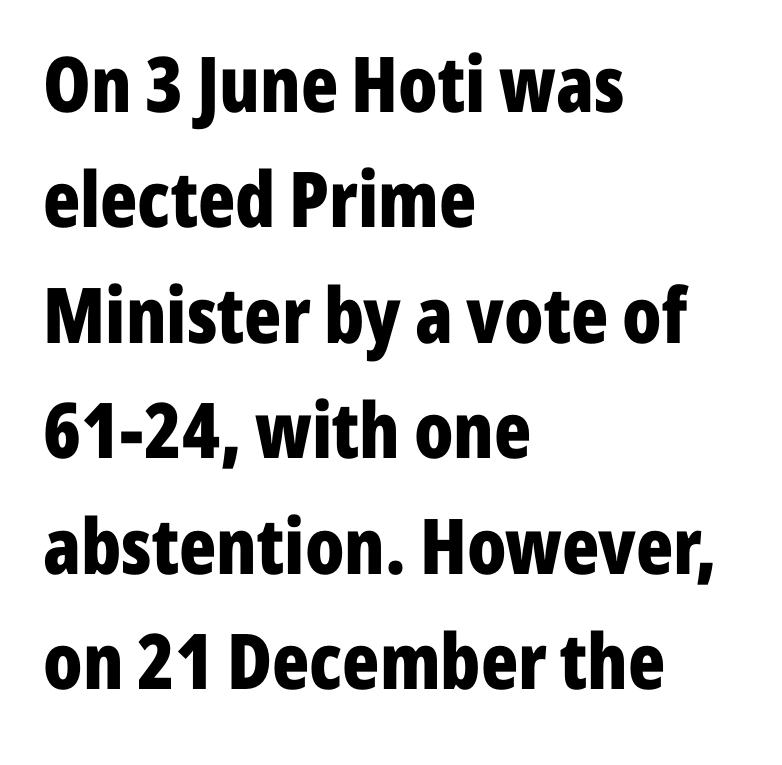
{"serif": "no", "italic": "no", "bold": "yes", "weight": "bold", "width": "condensed", "stroke_contrast": "low", "x_height": "medium", "monospaced": "no", "underline": "no", "align": "left", "line_spacing": "normal", "line_spacing_ratio": 1.5, "letter_spacing": "normal", "letter_spacing_em": 0.0, "glyph_px": 77}
